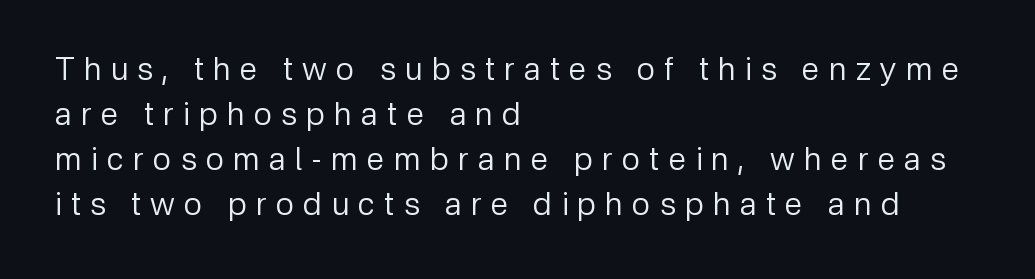
The image shows 32 px regular-weight sans-serif type, upright; set left-aligned, normal line spacing (1.41x), unusually wide letter spacing (+0.29 em), not underlined; low stroke contrast and a medium x-height.
